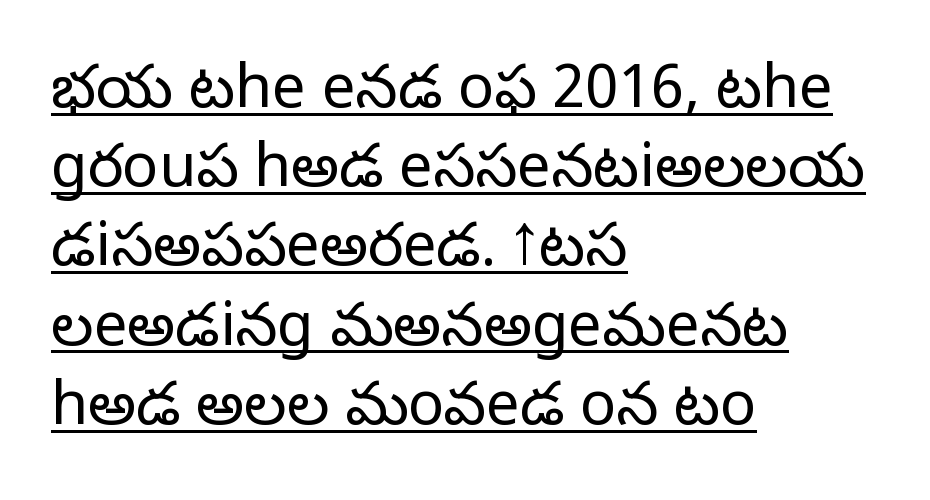
{"serif": "no", "italic": "no", "bold": "no", "weight": "light", "width": "normal", "stroke_contrast": "low", "x_height": "medium", "monospaced": "no", "underline": "yes", "align": "left", "line_spacing": "normal", "line_spacing_ratio": 1.32, "letter_spacing": "normal", "letter_spacing_em": 0.0, "glyph_px": 60}
